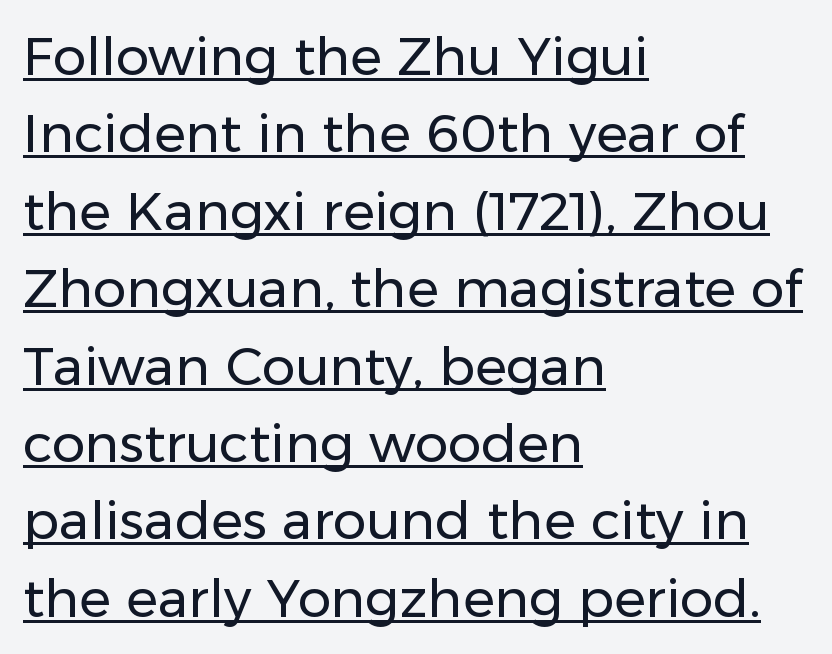
{"serif": "no", "italic": "no", "bold": "no", "weight": "regular", "width": "normal", "stroke_contrast": "low", "x_height": "medium", "monospaced": "no", "underline": "yes", "align": "left", "line_spacing": "normal", "line_spacing_ratio": 1.46, "letter_spacing": "normal", "letter_spacing_em": 0.0, "glyph_px": 53}
